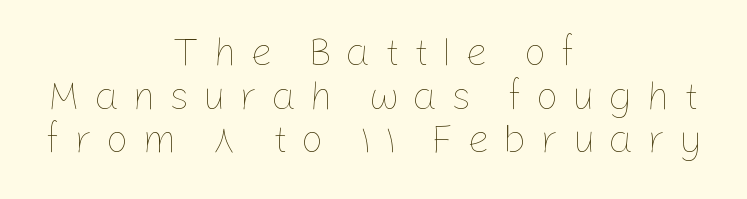
These lines have a slow, spaced-out rhythm from letter to letter. A typesetter would call this proportional, since set widths differ per character. Think standard paragraph weight, or any step lighter than that. The passage shown stacks its lines with hardly any gap. Horizontal alignment here is central, giving a formal, balanced look. This rendering features lettering with no underline.
